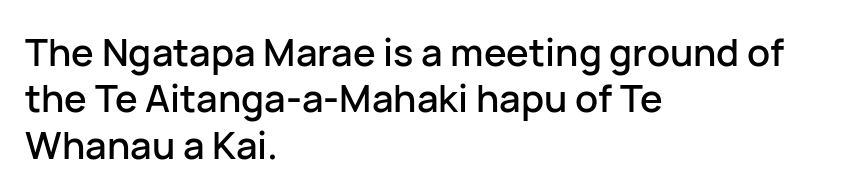
Q: Is the text italic (slanted)? A: No, it is upright.
Q: Is the typeface a serif or a sans-serif typeface? A: Sans-serif.
Q: Is the text underlined? A: No.
Q: How is the paragraph aligned? A: Left-aligned.
Q: Is the spacing between letters normal or unusually wide? A: Normal.
Q: Width (condensed, normal, or wide)? A: Normal.
Q: Stroke contrast? A: Low.
Q: x-height? A: Medium.
Q: Monospaced? A: No.
